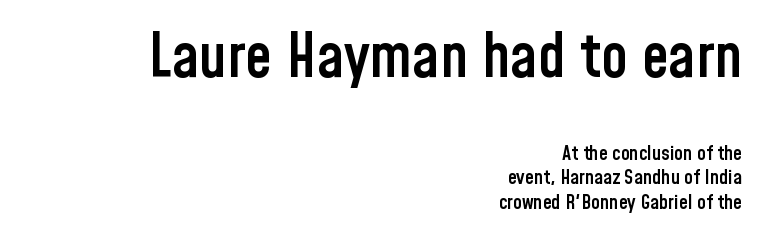
The image shows 61 px semibold, condensed sans-serif type, upright; set right-aligned, line spacing 1.23x, normal letter spacing, not underlined; the first (top) block is 3.05x larger; low stroke contrast and a medium x-height.
